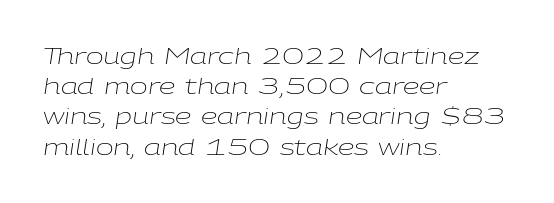
{"italic": "yes", "lean": "right", "slant_degrees": 9, "bold": "no", "underline": "no", "align": "left", "line_spacing": "normal", "line_spacing_ratio": 1.44, "letter_spacing": "normal", "letter_spacing_em": 0.0, "glyph_px": 21}
